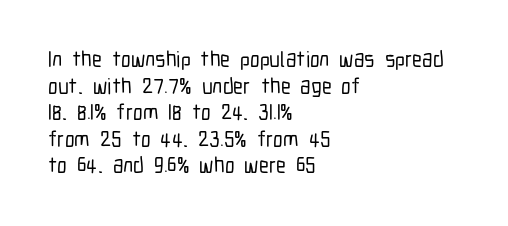
{"italic": "no", "underline": "no", "align": "left", "line_spacing_ratio": 1.21, "letter_spacing": "normal", "letter_spacing_em": 0.0, "glyph_px": 22}
